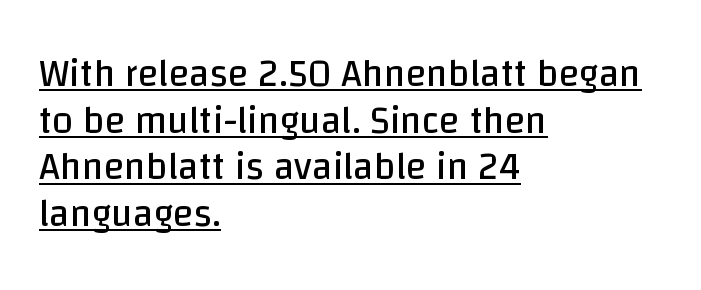
The image shows 38 px regular-weight sans-serif type, upright; set left-aligned, line spacing 1.23x, normal letter spacing, underlined; low stroke contrast and a large x-height.
